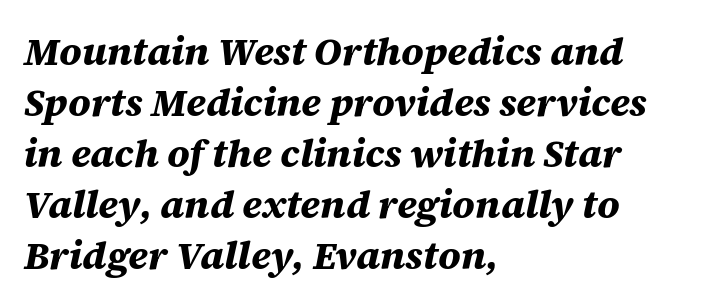
The image shows 39 px bold type, italic (leaning right); set left-aligned, normal line spacing (1.31x), normal letter spacing, not underlined; medium stroke contrast and a large x-height.
